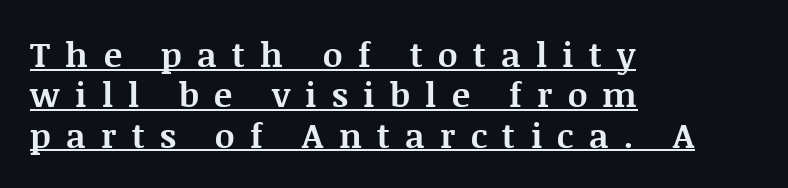
{"serif": "yes", "italic": "no", "bold": "yes", "weight": "bold", "width": "normal", "stroke_contrast": "medium", "x_height": "large", "monospaced": "no", "underline": "yes", "align": "left", "line_spacing_ratio": 1.19, "letter_spacing": "wide", "letter_spacing_em": 0.45, "glyph_px": 34}
